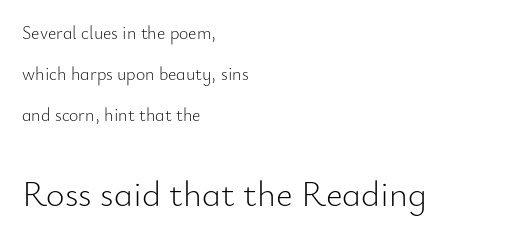
The image shows 36 px light sans-serif type, upright; set left-aligned, loose line spacing (2.27x), normal letter spacing, not underlined; the second (bottom) block is 2.0x larger; low stroke contrast and a small x-height.
